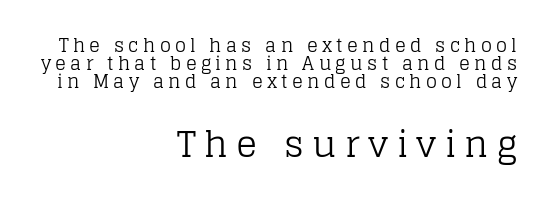
{"serif": "yes", "italic": "no", "bold": "no", "weight": "regular", "width": "normal", "stroke_contrast": "low", "x_height": "large", "monospaced": "no", "underline": "no", "align": "right", "line_spacing": "tight", "line_spacing_ratio": 1.01, "letter_spacing": "wide", "letter_spacing_em": 0.24, "larger_block": "second", "size_ratio": 1.94, "glyph_px": 35}
